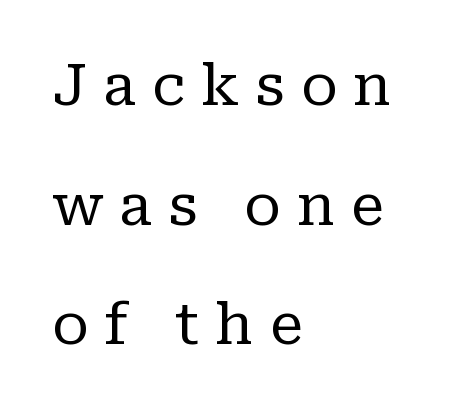
Q: Is the text bold? A: No.
Q: Is the text italic (slanted)? A: No, it is upright.
Q: Is the typeface a serif or a sans-serif typeface? A: Serif.
Q: Is the text underlined? A: No.
Q: How is the paragraph aligned? A: Left-aligned.
Q: Is the spacing between letters normal or unusually wide? A: Unusually wide.
Q: Is the spacing between lines tight, normal or loose? A: Loose.
Q: Width (condensed, normal, or wide)? A: Normal.
Q: Stroke contrast? A: Low.
Q: x-height? A: Medium.
Q: Monospaced? A: No.
